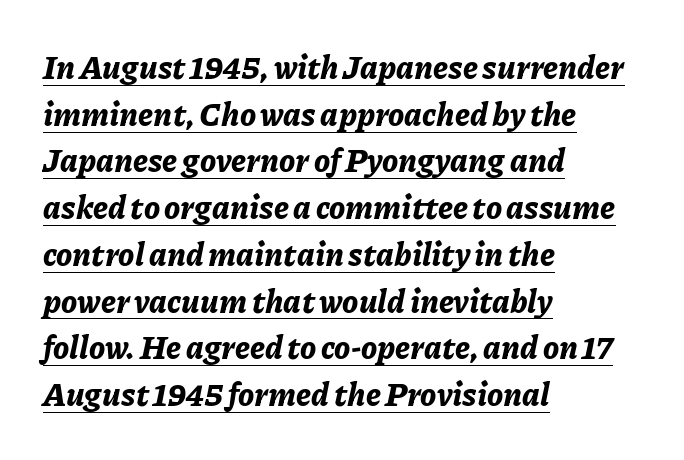
The image shows 32 px bold type, italic (leaning right); set left-aligned, normal line spacing (1.46x), normal letter spacing, underlined; low stroke contrast and a medium x-height.
